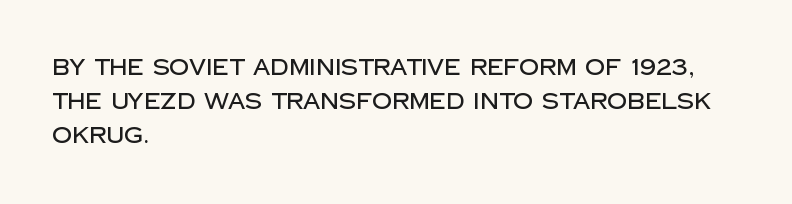
The image shows 22 px text type, upright; set left-aligned, normal line spacing (1.55x), normal letter spacing, not underlined.
